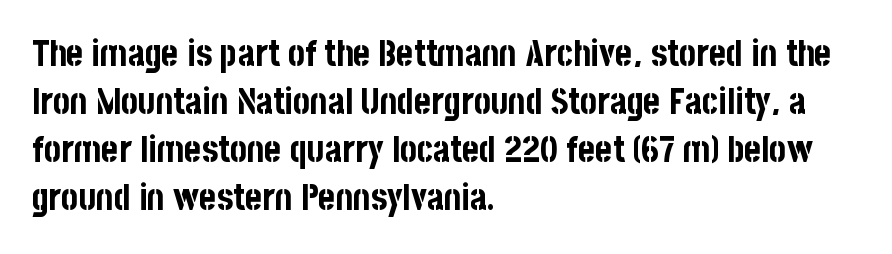
The image shows 36 px bold, condensed sans-serif type, upright; set left-aligned, normal line spacing (1.33x), normal letter spacing, not underlined; low stroke contrast and a large x-height.
